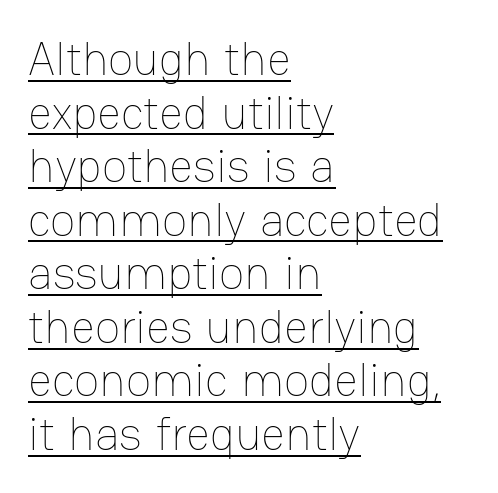
Q: Is the text bold? A: No.
Q: Is the text italic (slanted)? A: No, it is upright.
Q: Is the text underlined? A: Yes.
Q: How is the paragraph aligned? A: Left-aligned.
Q: Is the spacing between letters normal or unusually wide? A: Normal.
Q: Is the spacing between lines tight, normal or loose? A: Tight.
Q: Width (condensed, normal, or wide)? A: Normal.
Q: Stroke contrast? A: Low.
Q: x-height? A: Medium.
Q: Monospaced? A: No.
